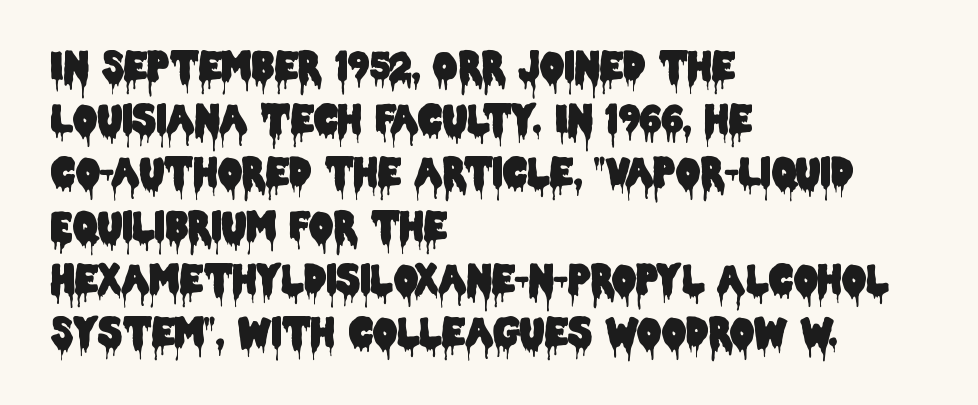
{"serif": "no", "italic": "no", "width": "condensed", "stroke_contrast": "low", "x_height": "large", "monospaced": "no", "underline": "no", "align": "left", "line_spacing": "normal", "line_spacing_ratio": 1.4, "letter_spacing": "normal", "letter_spacing_em": 0.0, "glyph_px": 38}
